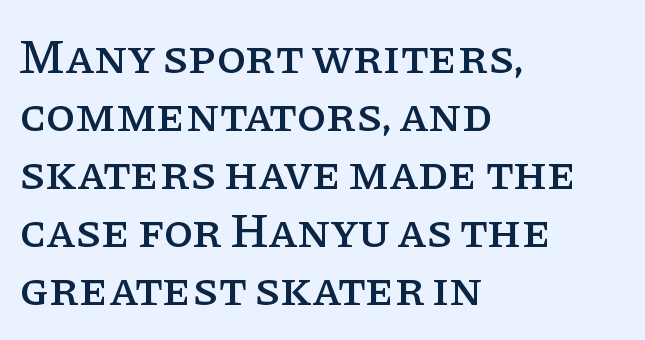
Q: Is the text italic (slanted)? A: No, it is upright.
Q: Is the typeface a serif or a sans-serif typeface? A: Serif.
Q: Is the text underlined? A: No.
Q: How is the paragraph aligned? A: Left-aligned.
Q: Is the spacing between letters normal or unusually wide? A: Normal.
Q: Width (condensed, normal, or wide)? A: Normal.
Q: Stroke contrast? A: Low.
Q: x-height? A: Large.
Q: Monospaced? A: No.
